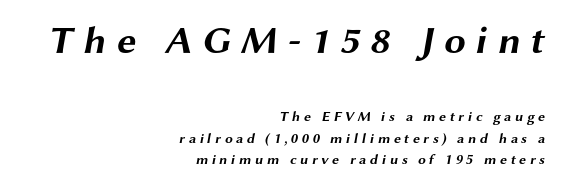
The lines are quadded right. The composition opens big and finishes small. The line texture is sparse and dotted thanks to wide tracking. A bare baseline throughout the passage. If you measured baseline to baseline, you'd find a middling distance.
